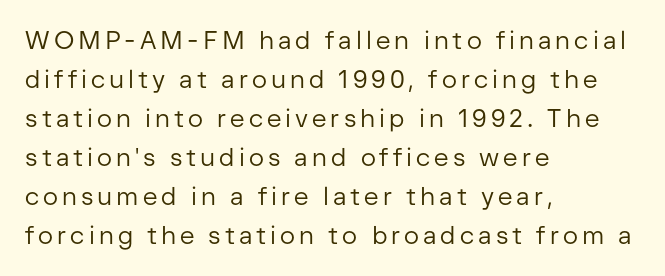
The image shows 25 px text type, upright; set left-aligned, normal line spacing (1.56x), not underlined.
